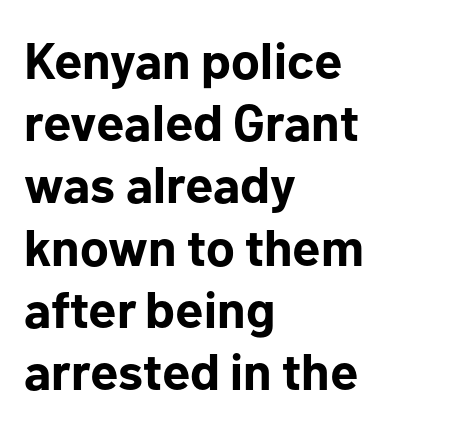
Does the lettering tilt? It doesn't — this is upright. In CSS terms this would be text-align: left. Is the type bold? Yes — the strokes are clearly thick and heavy. Think of a printed novel: that variable character pitch is what you see here.
